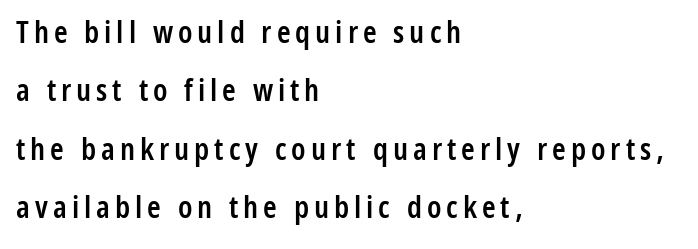
The lines in this sample share a left origin and differ only in where they stop. Glance below the letters and you will spot only blank space. Note the varied advance widths — an 'i' is clearly narrower than an 'm'. No feet cap the strokes, marking this as sans-serif type.
